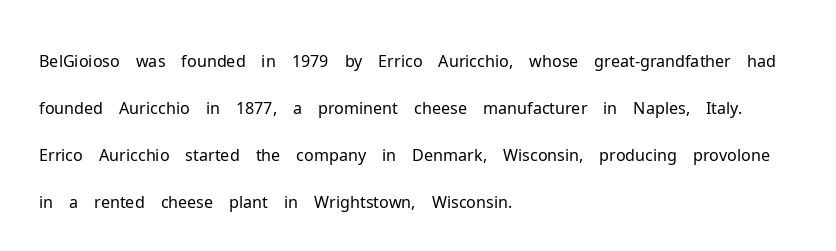
No extra ink here — the face is not bold. Font category for this specimen: sans-serif. Varying glyph widths throughout — classic text-font behaviour. The leading is moderate, giving the passage an even texture. Is the letter spacing exaggerated? No — it looks like the ordinary default.
